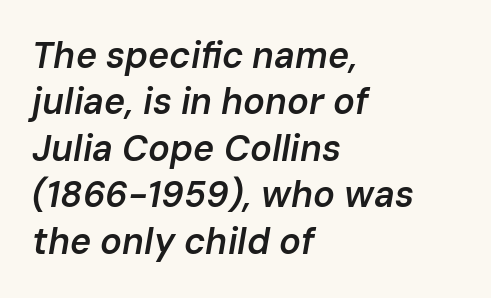
The image shows 36 px semibold type, italic (leaning right); set left-aligned, normal line spacing (1.29x), normal letter spacing, not underlined; low stroke contrast and a medium x-height.
